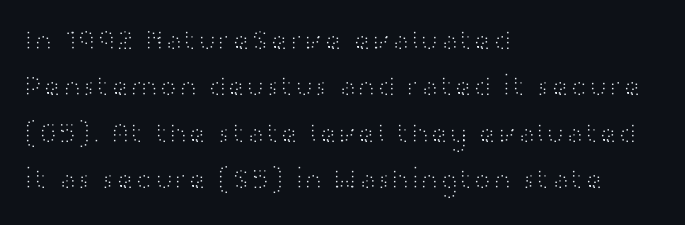
Q: Is the text bold? A: No.
Q: Is the text italic (slanted)? A: No, it is upright.
Q: Is the typeface a serif or a sans-serif typeface? A: Sans-serif.
Q: Is the text underlined? A: No.
Q: How is the paragraph aligned? A: Left-aligned.
Q: Is the spacing between letters normal or unusually wide? A: Normal.
Q: Is the spacing between lines tight, normal or loose? A: Normal.
Q: Width (condensed, normal, or wide)? A: Wide.
Q: Stroke contrast? A: High.
Q: x-height? A: Medium.
Q: Monospaced? A: No.
